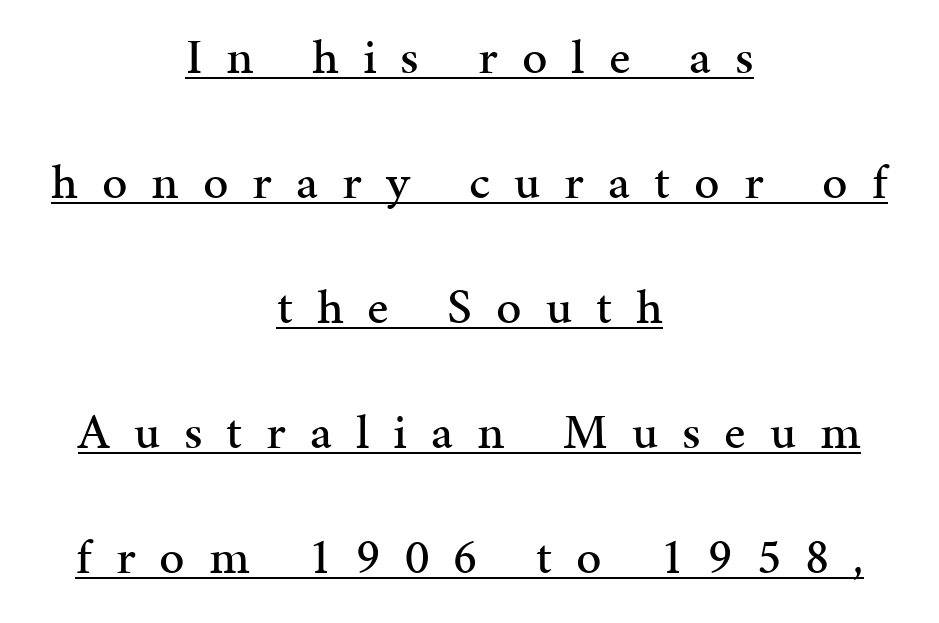
Q: Is the text italic (slanted)? A: No, it is upright.
Q: Is the typeface a serif or a sans-serif typeface? A: Serif.
Q: Is the text underlined? A: Yes.
Q: How is the paragraph aligned? A: Centered.
Q: Is the spacing between letters normal or unusually wide? A: Unusually wide.
Q: Is the spacing between lines tight, normal or loose? A: Loose.
Q: Width (condensed, normal, or wide)? A: Normal.
Q: Stroke contrast? A: Medium.
Q: x-height? A: Medium.
Q: Monospaced? A: No.
